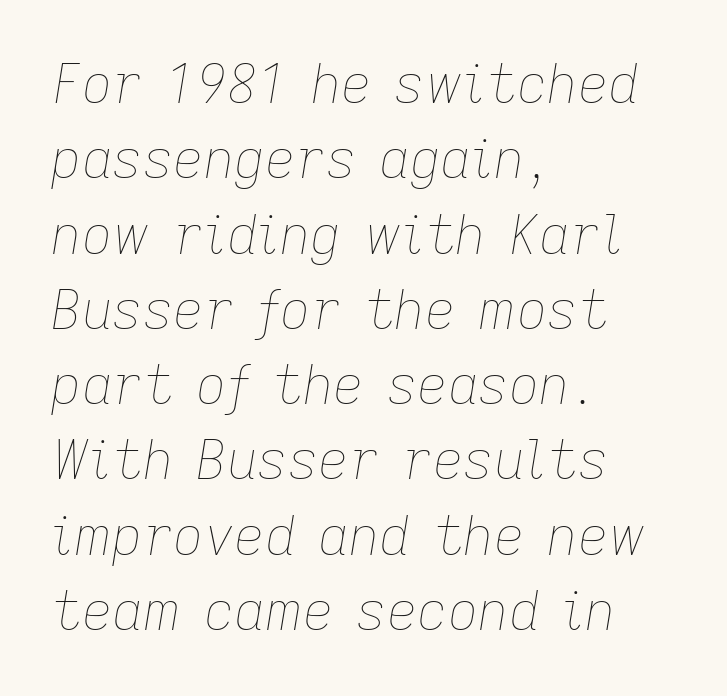
Style check: oblique. Caption: face not bold, strokes unweighted. A classic flush-left, rag-right setting is used for this passage. Letter spacing: default. The face used here is proportionally spaced, like ordinary book or web type. What's the leading like? Ordinary, nothing unusual.
